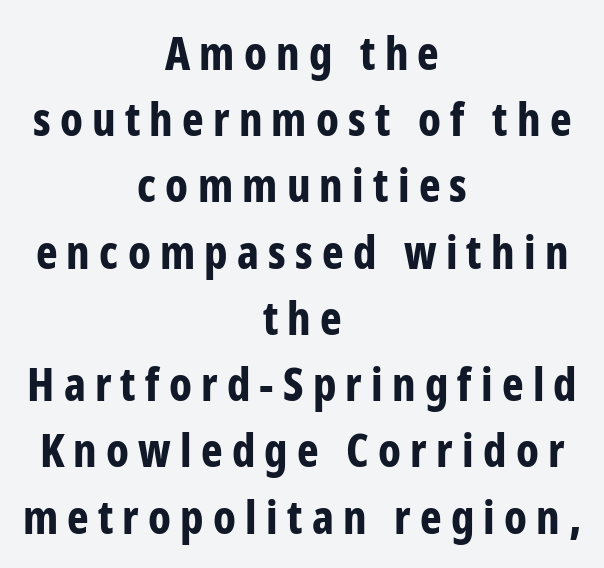
The font is running at its bold setting. These lines have a slow, spaced-out rhythm from letter to letter. The passage shown is typeset with a sans-serif family. Leading matches the norm, producing a regular column. Bare-footed words on every line. Centered paragraph, ragged on both sides.
